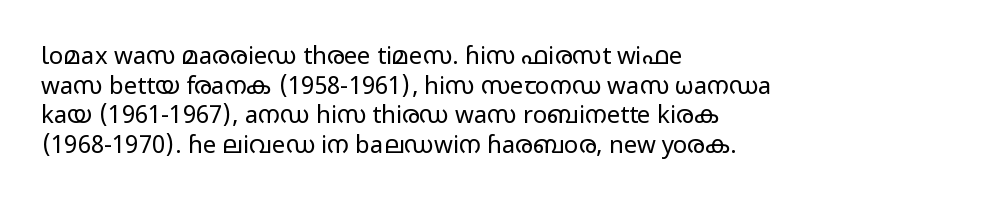
Words appear dense and cohesive because spacing is normal. Stem width sits at or under what a default text font uses. Honestly, there is no underline to notice here at all. The lettering stays uniformly vertical, giving the passage a roman look.
